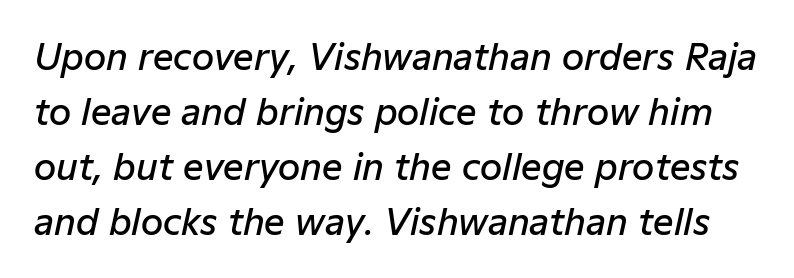
Italic? Definitely — the glyphs are oblique. Anything drawn beneath the words? Only blank space. Summary of vertical rhythm: regular, with standard interline spacing. The passage shown is typed in a proportional face where columns would drift.
